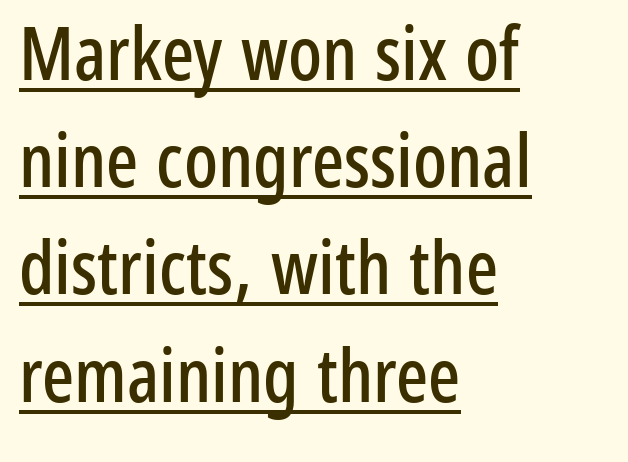
Q: Is the text italic (slanted)? A: No, it is upright.
Q: Is the typeface a serif or a sans-serif typeface? A: Sans-serif.
Q: Is the text underlined? A: Yes.
Q: How is the paragraph aligned? A: Left-aligned.
Q: Is the spacing between letters normal or unusually wide? A: Normal.
Q: Is the spacing between lines tight, normal or loose? A: Normal.
Q: Width (condensed, normal, or wide)? A: Condensed.
Q: Stroke contrast? A: Low.
Q: x-height? A: Medium.
Q: Monospaced? A: No.
